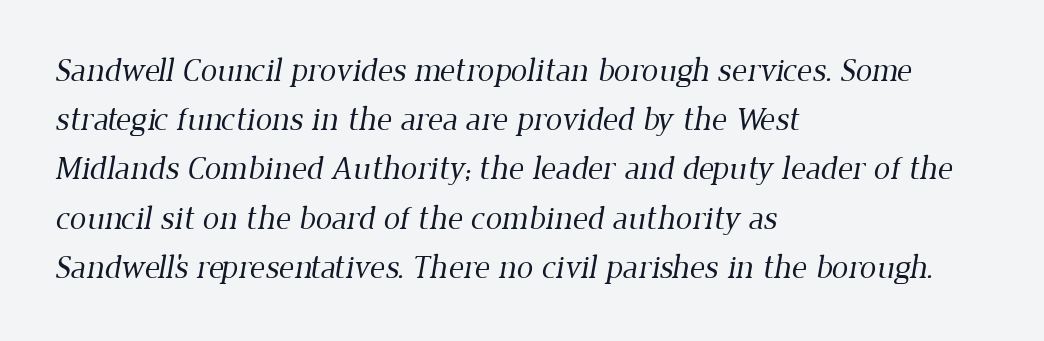
{"serif": "yes", "bold": "no", "weight": "regular", "width": "normal", "stroke_contrast": "low", "x_height": "medium", "monospaced": "no", "underline": "no", "align": "left", "line_spacing": "normal", "line_spacing_ratio": 1.49, "letter_spacing": "normal", "letter_spacing_em": 0.0, "glyph_px": 33}
